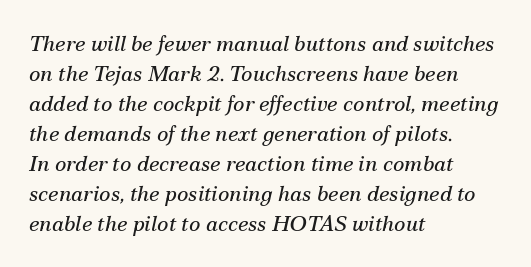
The image shows 22 px text type, italic (leaning right); set left-aligned, normal line spacing (1.36x), normal letter spacing, not underlined.
